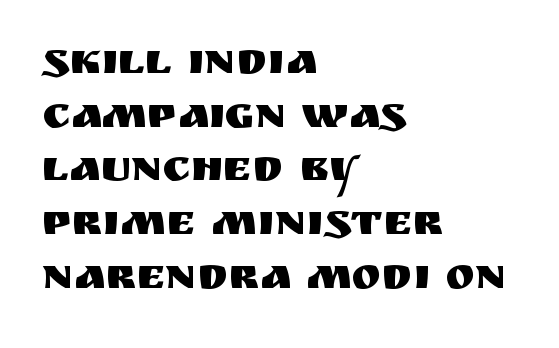
Quick note: underline off. Here the designer chose a conventional face with non-uniform glyph widths. A typesetter would call this zero additional tracking. Stroke terminals: plain, sans-serif. Ascenders rise straight up at ninety degrees. Caption: multi-line text, flush left, ragged right.
